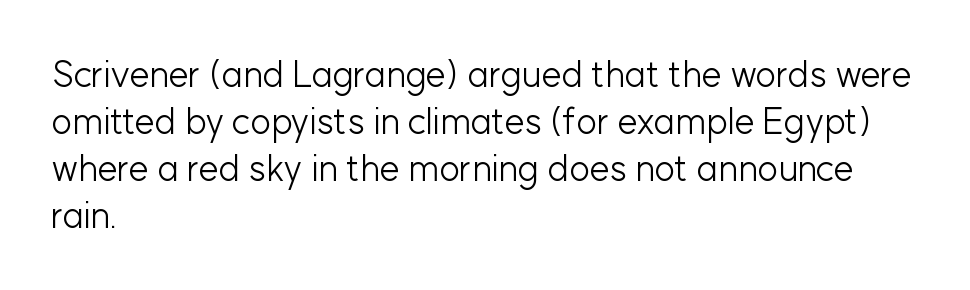
Q: Is the text bold? A: No.
Q: Is the text italic (slanted)? A: No, it is upright.
Q: Is the typeface a serif or a sans-serif typeface? A: Sans-serif.
Q: Is the text underlined? A: No.
Q: How is the paragraph aligned? A: Left-aligned.
Q: Is the spacing between letters normal or unusually wide? A: Normal.
Q: Is the spacing between lines tight, normal or loose? A: Normal.
Q: Width (condensed, normal, or wide)? A: Normal.
Q: Stroke contrast? A: Low.
Q: x-height? A: Medium.
Q: Monospaced? A: No.
